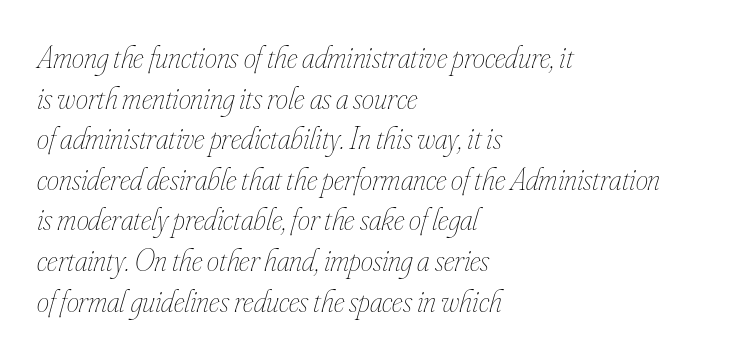
Q: Is the text bold? A: No.
Q: Is the text italic (slanted)? A: Yes, it leans right by about 16 degrees.
Q: Is the text underlined? A: No.
Q: How is the paragraph aligned? A: Left-aligned.
Q: Is the spacing between letters normal or unusually wide? A: Normal.
Q: Is the spacing between lines tight, normal or loose? A: Normal.
Q: Width (condensed, normal, or wide)? A: Condensed.
Q: Stroke contrast? A: Low.
Q: x-height? A: Small.
Q: Monospaced? A: No.
